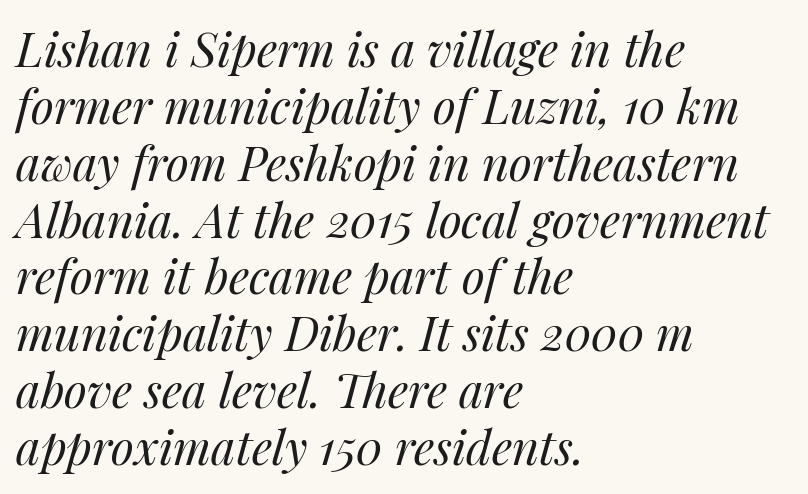
The image shows 47 px regular-weight type, italic (leaning right); set left-aligned, line spacing 1.21x, normal letter spacing, not underlined; medium stroke contrast and a medium x-height.
